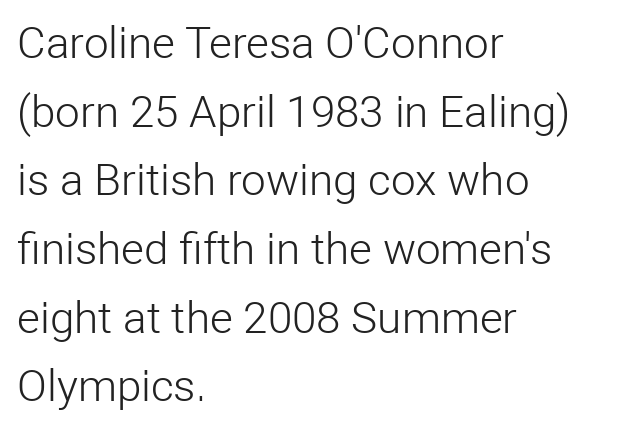
What's the leading like? Ordinary, nothing unusual. This sample has the flowing, uneven cadence of proportional lettering. This is the regular roman posture of the typeface. A typesetter would call this zero additional tracking. A quiet, ordinary-to-light weight characterises the typeface. Horizontally, the lines are justified to the leading edge only.
